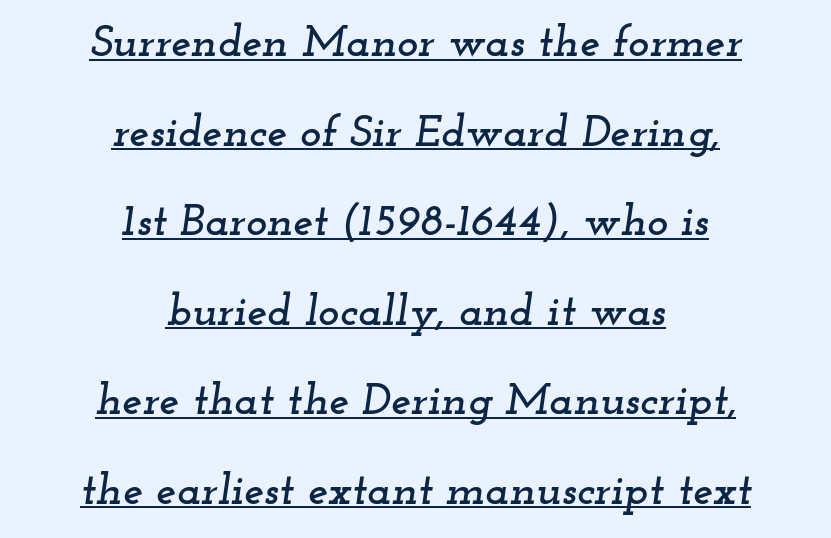
Beneath each row of characters lies a ruled line. Varying glyph widths throughout — classic text-font behaviour. The glyphs in this specimen are seriffed. Horizontally, the lines are justified to the midpoint only. The font's italic variant was chosen for this text. How are the letters spaced? Ordinarily, with no added tracking.
